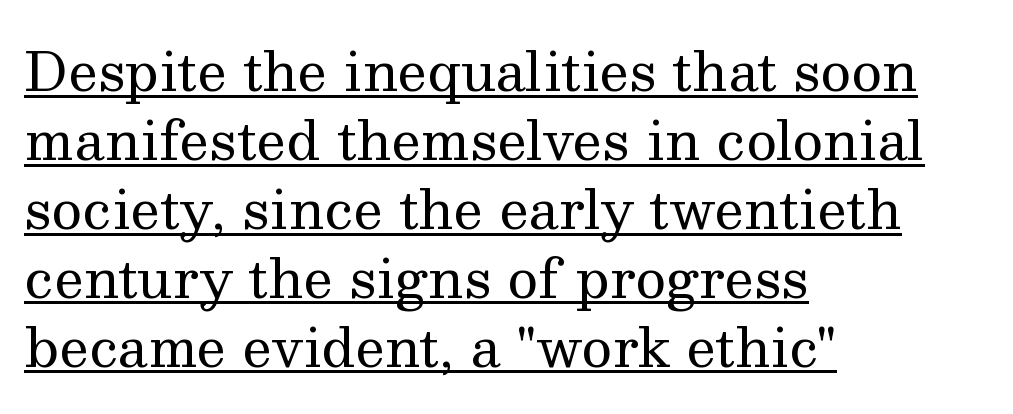
{"serif": "yes", "italic": "no", "bold": "no", "weight": "regular", "width": "normal", "stroke_contrast": "medium", "x_height": "medium", "monospaced": "no", "underline": "yes", "align": "left", "line_spacing": "normal", "line_spacing_ratio": 1.3, "letter_spacing": "normal", "letter_spacing_em": 0.0, "glyph_px": 53}
